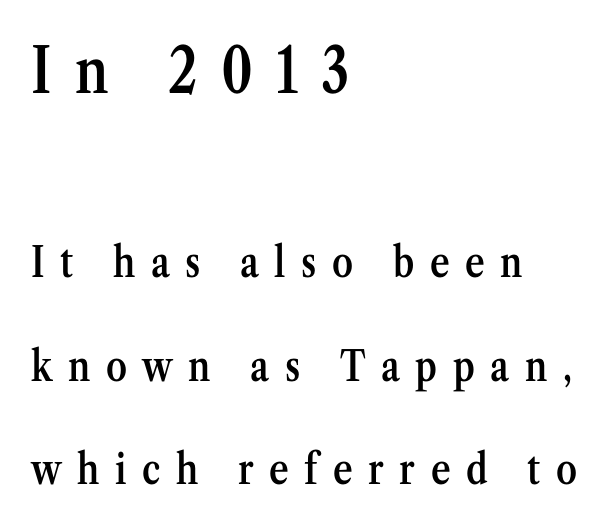
Is the type bold? Partly — it's a semibold, heavier than regular but not fully bold. These lines have a slow, spaced-out rhythm from letter to letter. Horizontal bands of white between lines are thick stripes. Is this a fixed-width face? No — the glyphs have proportional, varying widths. If you drew a line through each stem, it would be perfectly vertical.
